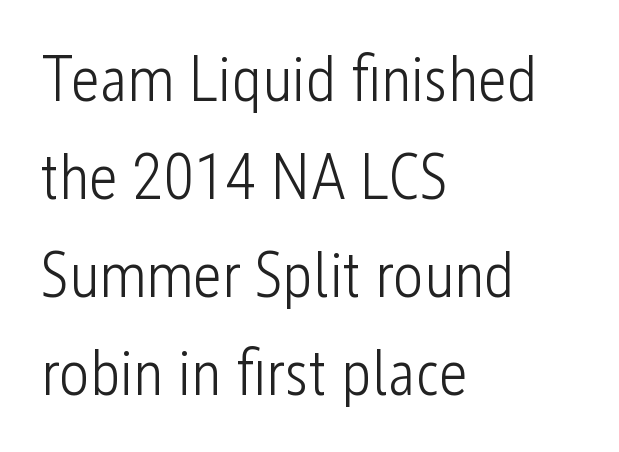
Q: Is the text bold? A: No.
Q: Is the text italic (slanted)? A: No, it is upright.
Q: Is the typeface a serif or a sans-serif typeface? A: Sans-serif.
Q: Is the text underlined? A: No.
Q: How is the paragraph aligned? A: Left-aligned.
Q: Is the spacing between letters normal or unusually wide? A: Normal.
Q: Is the spacing between lines tight, normal or loose? A: Normal.
Q: Width (condensed, normal, or wide)? A: Condensed.
Q: Stroke contrast? A: Low.
Q: x-height? A: Medium.
Q: Monospaced? A: No.
